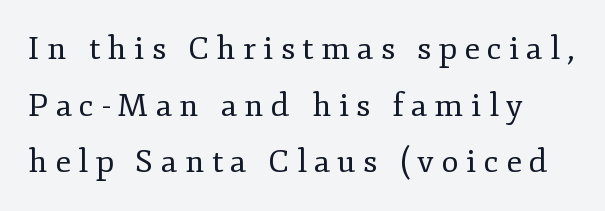
The image shows 32 px regular-weight serif type, upright; set line spacing 1.77x, unusually wide letter spacing (+0.23 em), not underlined; low stroke contrast and a small x-height.
